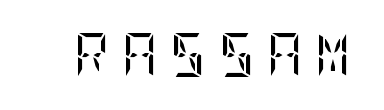
Q: Is the text bold? A: No.
Q: Is the text italic (slanted)? A: No, it is upright.
Q: Is the typeface a serif or a sans-serif typeface? A: Serif.
Q: Is the text underlined? A: No.
Q: Is the spacing between letters normal or unusually wide? A: Unusually wide.
Q: Width (condensed, normal, or wide)? A: Condensed.
Q: Stroke contrast? A: Low.
Q: x-height? A: Large.
